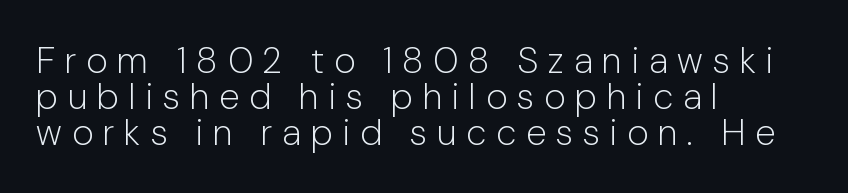
{"serif": "no", "italic": "no", "bold": "no", "weight": "light", "width": "normal", "stroke_contrast": "low", "x_height": "medium", "monospaced": "no", "underline": "no", "align": "left", "line_spacing": "tight", "line_spacing_ratio": 0.97, "letter_spacing": "wide", "letter_spacing_em": 0.27, "glyph_px": 37}
